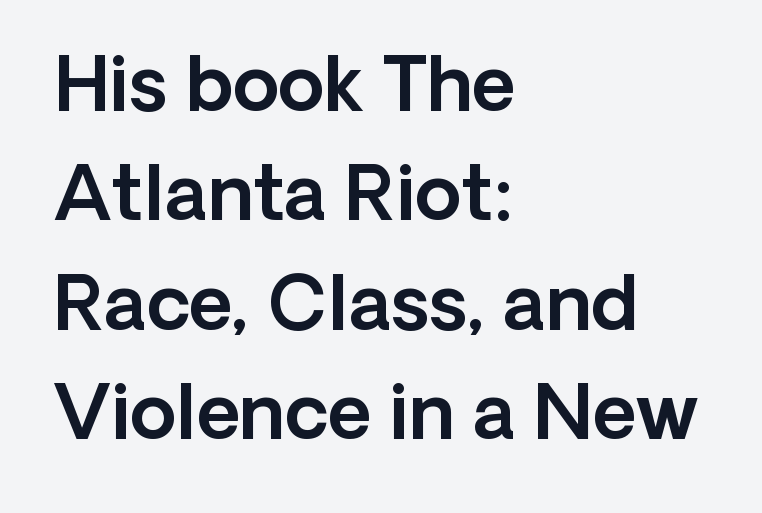
The image shows 75 px sans-serif type, upright; set left-aligned, normal line spacing (1.46x), normal letter spacing, not underlined; a medium x-height.
